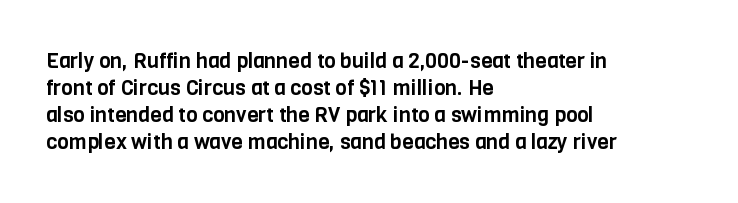
The letters stand straight up with perfectly vertical stems. Tracking here is standard; glyphs follow each other at the usual distance. Whoever set this chose a conventional vertical rhythm. The paragraph has a hard left edge and a soft right edge. Has an underline been added? It has not.
